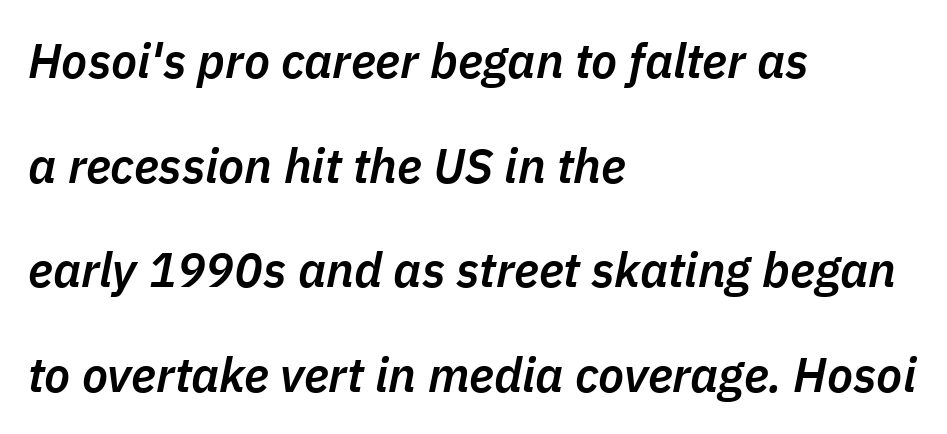
The image shows 48 px semibold type, italic (leaning right); set left-aligned, loose line spacing (2.18x), normal letter spacing, not underlined; low stroke contrast and a medium x-height.
